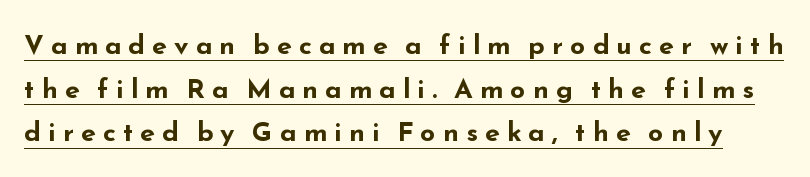
Q: Is the text bold? A: Yes.
Q: Is the text italic (slanted)? A: No, it is upright.
Q: Is the text underlined? A: Yes.
Q: Is the spacing between letters normal or unusually wide? A: Unusually wide.
Q: Is the spacing between lines tight, normal or loose? A: Normal.
